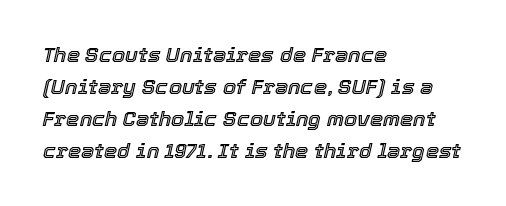
{"italic": "yes", "lean": "right", "slant_degrees": 12, "underline": "no", "align": "left", "line_spacing": "normal", "line_spacing_ratio": 1.52, "letter_spacing": "normal", "letter_spacing_em": 0.0, "glyph_px": 21}
